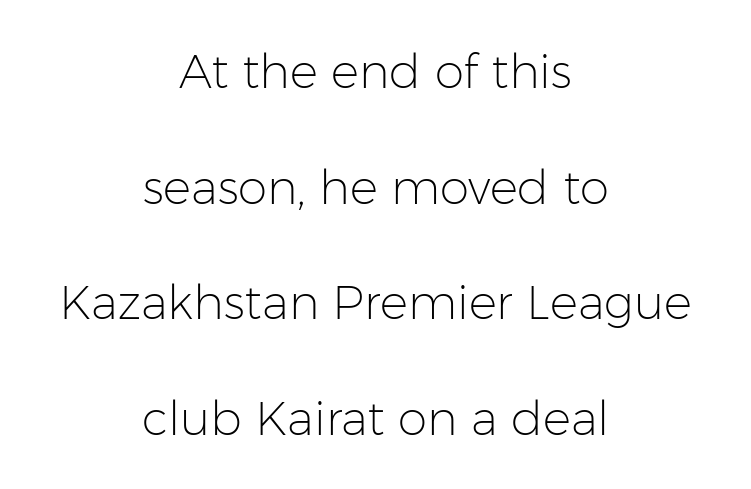
{"serif": "no", "italic": "no", "bold": "no", "weight": "light", "width": "normal", "stroke_contrast": "low", "x_height": "medium", "monospaced": "no", "underline": "no", "align": "center", "line_spacing": "loose", "line_spacing_ratio": 2.46, "letter_spacing": "normal", "letter_spacing_em": 0.0, "glyph_px": 47}
